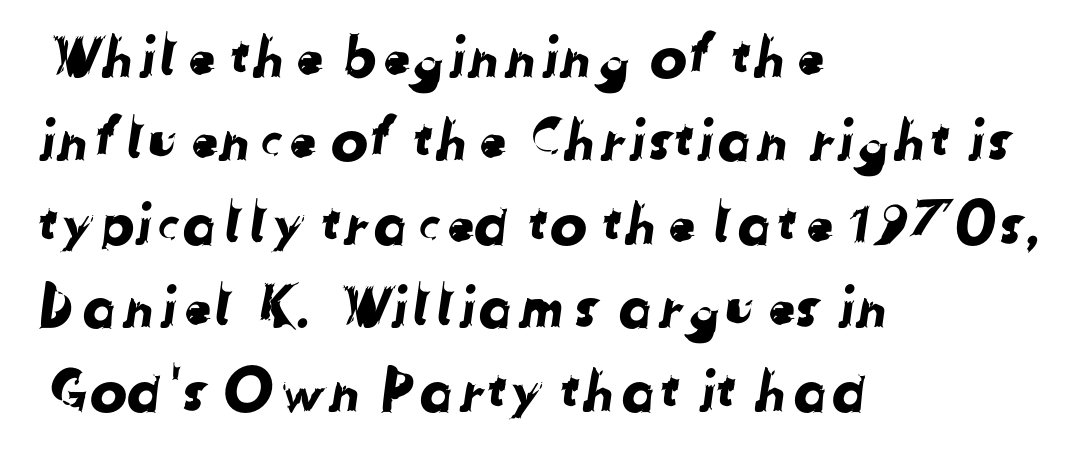
{"serif": "no", "width": "normal", "stroke_contrast": "low", "x_height": "medium", "monospaced": "no", "underline": "no", "align": "left", "line_spacing": "normal", "line_spacing_ratio": 1.49, "letter_spacing": "normal", "letter_spacing_em": 0.0, "glyph_px": 56}
